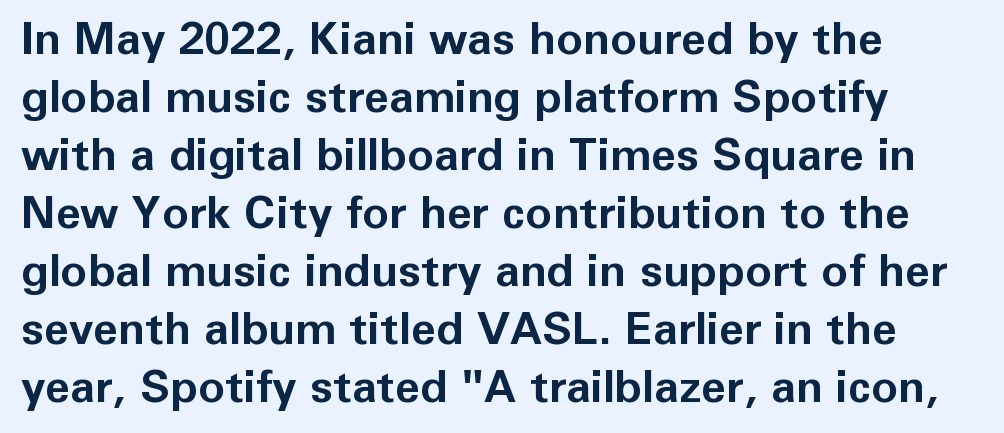
{"serif": "no", "italic": "no", "bold": "yes", "weight": "bold", "width": "normal", "stroke_contrast": "low", "x_height": "medium", "monospaced": "no", "underline": "no", "align": "left", "line_spacing": "normal", "line_spacing_ratio": 1.29, "letter_spacing": "normal", "letter_spacing_em": 0.0, "glyph_px": 45}
